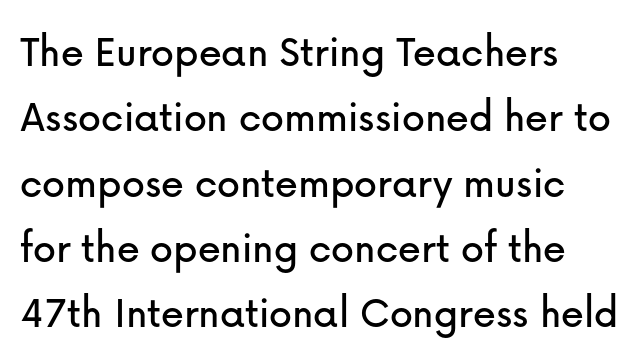
The image shows 46 px sans-serif type, upright; set left-aligned, normal line spacing (1.42x), normal letter spacing, not underlined; low stroke contrast and a medium x-height.
